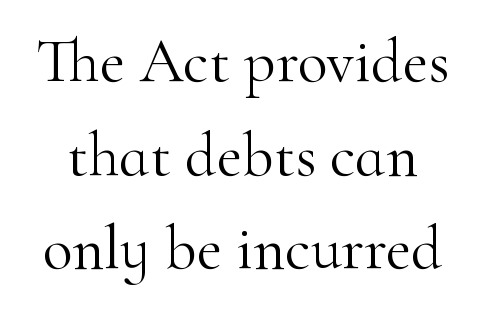
A typesetter would call this proportional, since set widths differ per character. The area under the type is left untouched. Are there feet on the stems? There are — it's a serif. These lines were composed using upright roman letters.
